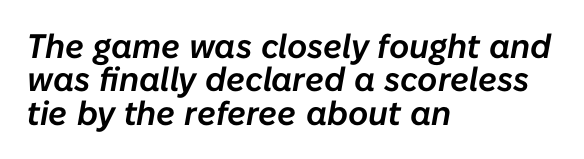
Q: Is the text italic (slanted)? A: Yes, it leans right by about 10 degrees.
Q: Is the text underlined? A: No.
Q: How is the paragraph aligned? A: Left-aligned.
Q: Is the spacing between letters normal or unusually wide? A: Normal.
Q: Is the spacing between lines tight, normal or loose? A: Tight.
Q: Width (condensed, normal, or wide)? A: Normal.
Q: Stroke contrast? A: Low.
Q: x-height? A: Medium.
Q: Monospaced? A: No.
